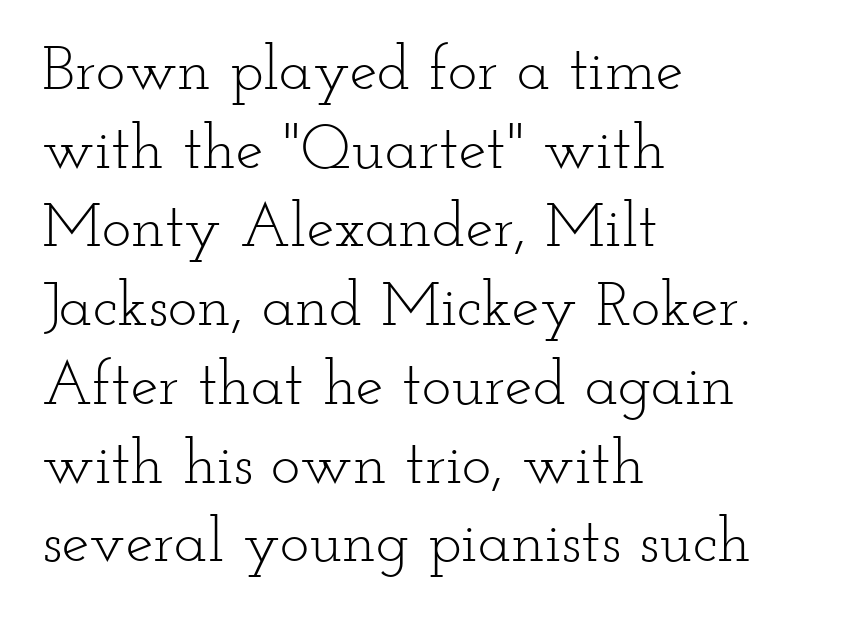
Q: Is the text bold? A: No.
Q: Is the text italic (slanted)? A: No, it is upright.
Q: Is the typeface a serif or a sans-serif typeface? A: Serif.
Q: Is the text underlined? A: No.
Q: How is the paragraph aligned? A: Left-aligned.
Q: Is the spacing between letters normal or unusually wide? A: Normal.
Q: Is the spacing between lines tight, normal or loose? A: Normal.
Q: Width (condensed, normal, or wide)? A: Wide.
Q: Stroke contrast? A: Low.
Q: x-height? A: Small.
Q: Monospaced? A: No.
